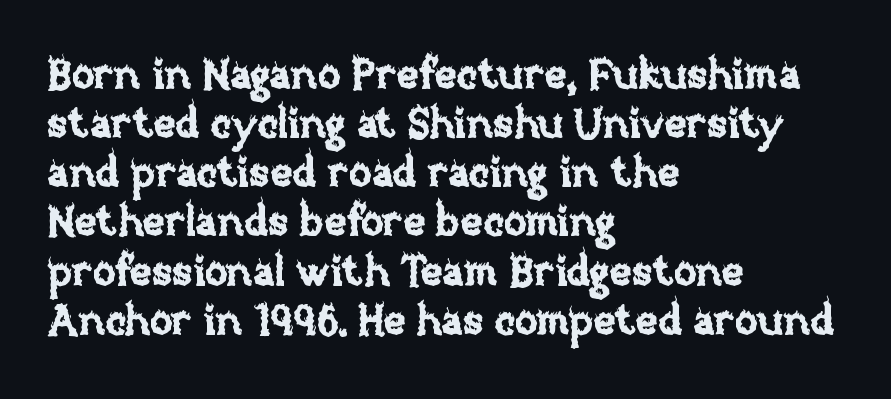
Q: Is the text italic (slanted)? A: No, it is upright.
Q: Is the text underlined? A: No.
Q: How is the paragraph aligned? A: Left-aligned.
Q: Is the spacing between letters normal or unusually wide? A: Normal.
Q: Width (condensed, normal, or wide)? A: Normal.
Q: Stroke contrast? A: Low.
Q: x-height? A: Large.
Q: Monospaced? A: No.
